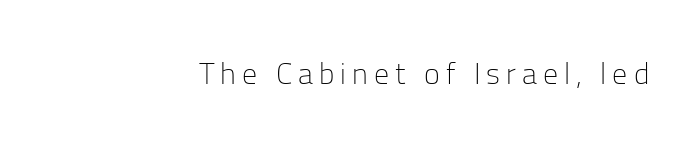
The image shows 30 px light sans-serif type, upright; set right-aligned, unusually wide letter spacing (+0.2 em), not underlined; low stroke contrast and a medium x-height.
